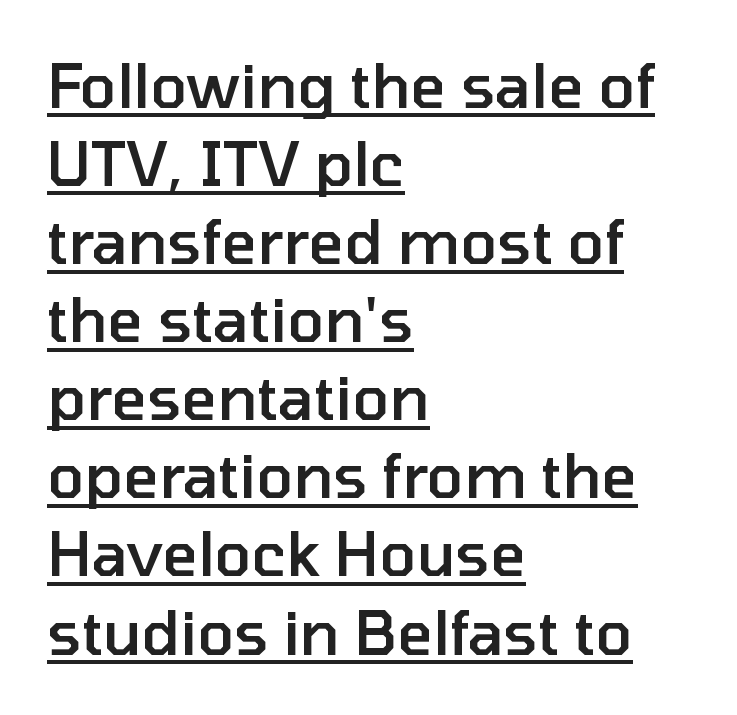
The image shows 61 px semibold sans-serif type, upright; set left-aligned, normal line spacing (1.28x), normal letter spacing, underlined; low stroke contrast and a medium x-height.
